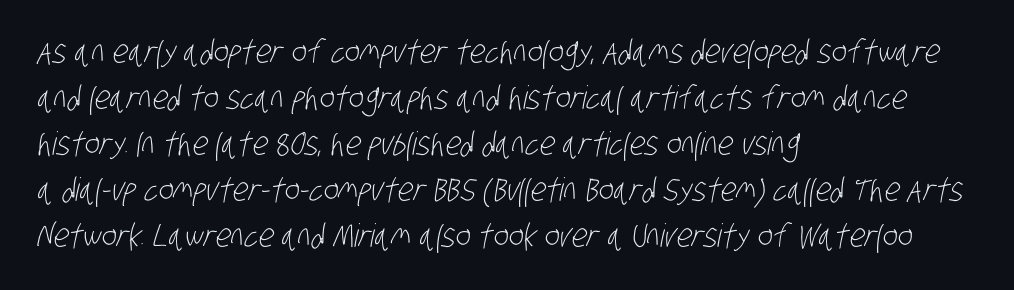
The image shows 32 px light, condensed sans-serif type; set left-aligned, normal line spacing (1.44x), normal letter spacing, not underlined; low stroke contrast and a large x-height.
